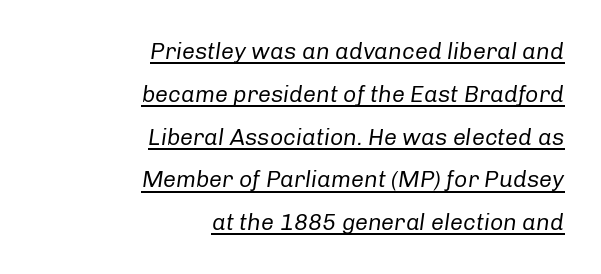
Q: Is the text bold? A: No.
Q: Is the text italic (slanted)? A: Yes, it leans right by about 8 degrees.
Q: Is the text underlined? A: Yes.
Q: How is the paragraph aligned? A: Right-aligned.
Q: Is the spacing between letters normal or unusually wide? A: Normal.
